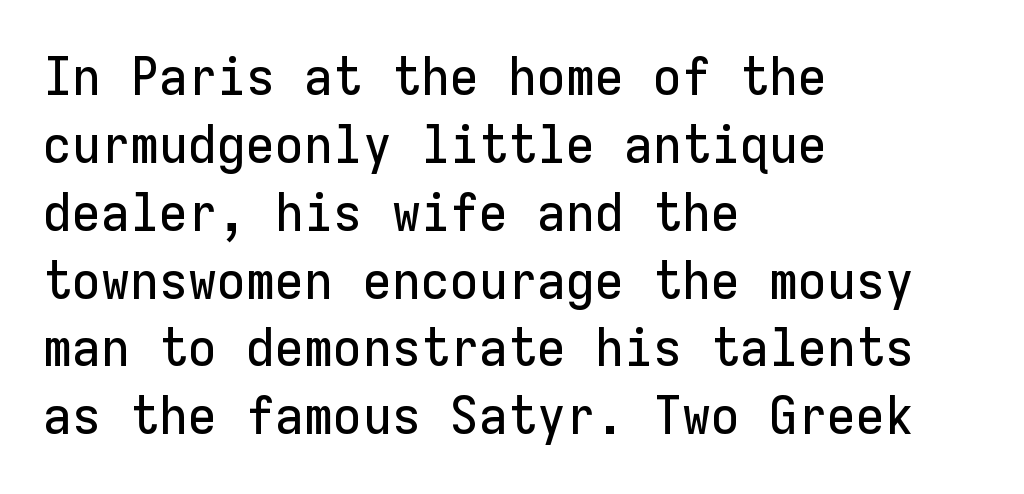
The rendering keeps characters at their native spacing. Letters rest on an invisible, unmarked baseline. Alignment: flush left. Looks like terminal output: every glyph gets an equal slot.
